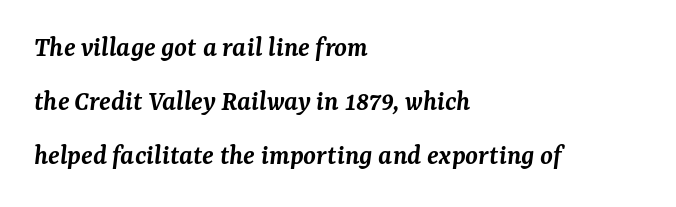
The text carries the slant typical of an italic or oblique font. Think of a printed novel: that variable character pitch is what you see here. Regarding serifs, this sample has them. Bare-footed words on every line. Alignment: flush left.
